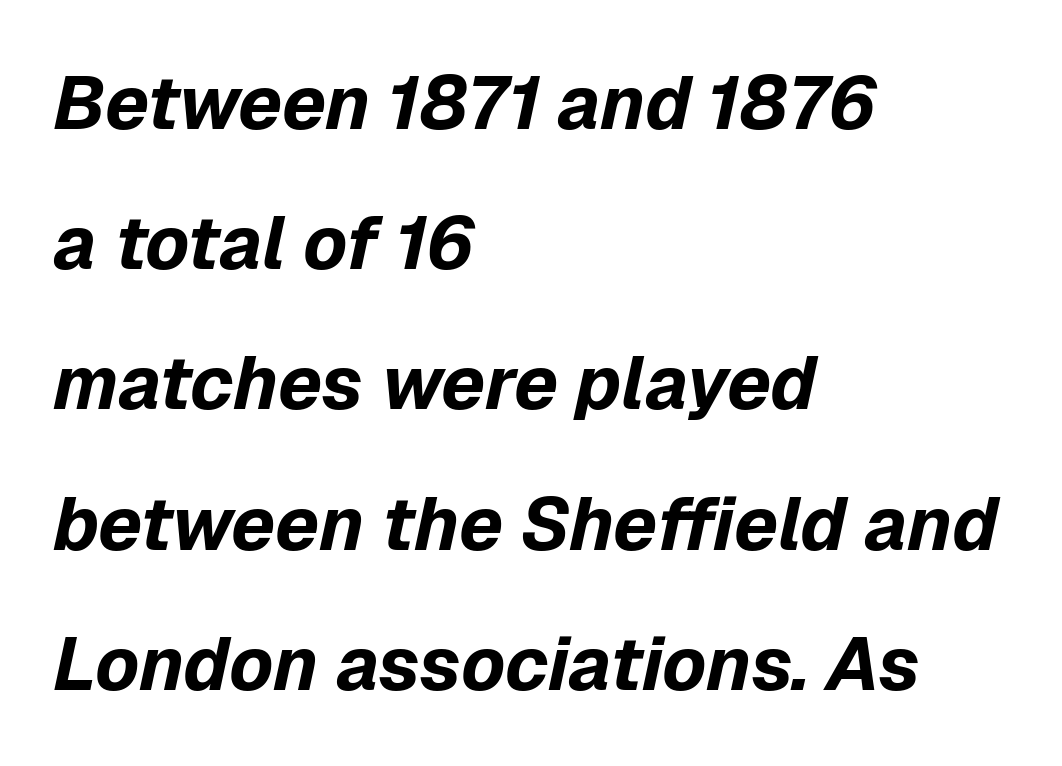
The image shows 75 px bold type, italic (leaning right); set left-aligned, line spacing 1.87x, normal letter spacing, not underlined; low stroke contrast and a medium x-height.
